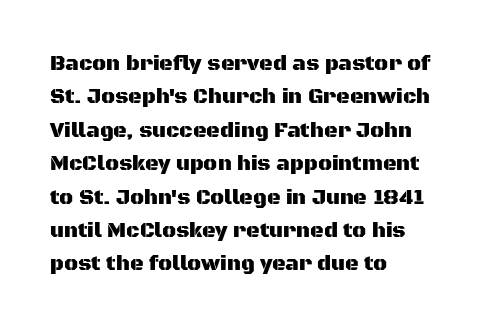
{"italic": "no", "underline": "no", "align": "left", "line_spacing": "normal", "line_spacing_ratio": 1.59, "letter_spacing": "normal", "letter_spacing_em": 0.0, "glyph_px": 21}
